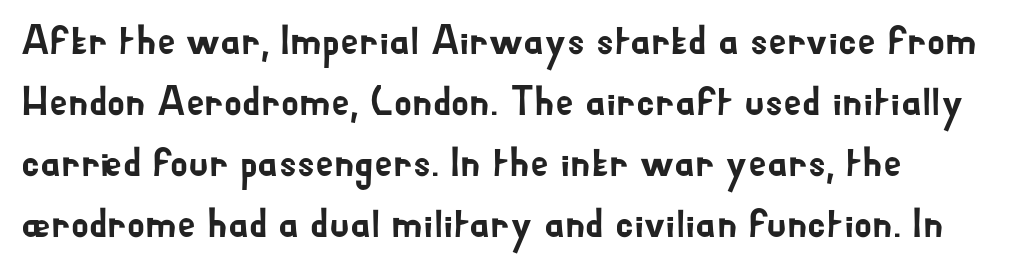
{"serif": "no", "italic": "no", "width": "normal", "stroke_contrast": "low", "x_height": "small", "monospaced": "no", "underline": "no", "align": "left", "line_spacing": "normal", "line_spacing_ratio": 1.49, "letter_spacing": "normal", "letter_spacing_em": 0.0, "glyph_px": 41}
